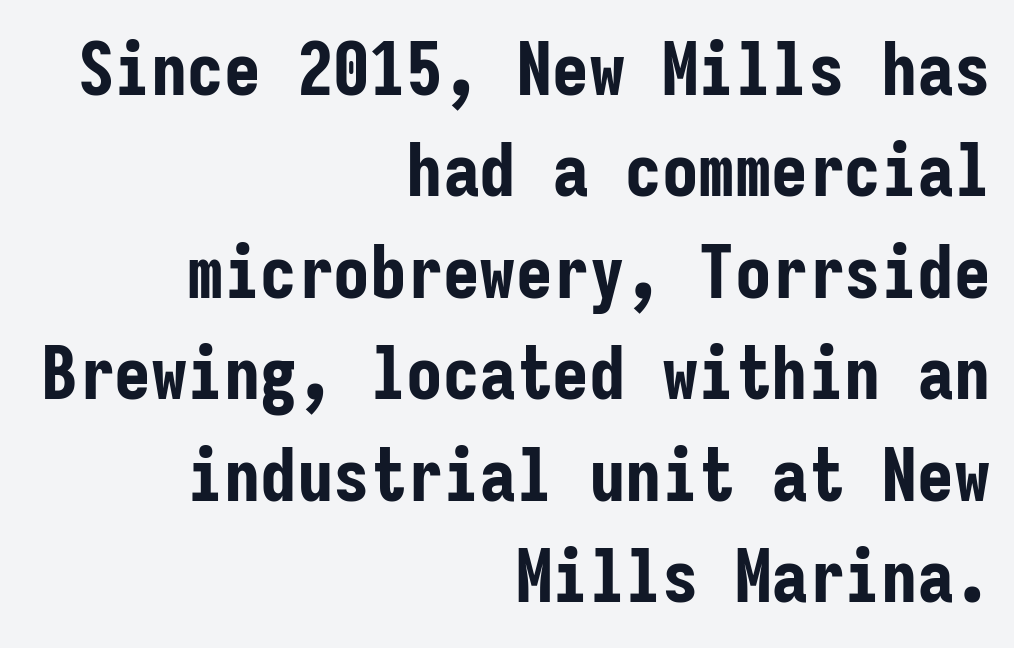
Serifs: no, the terminals of the letterforms are clean. Type without underlining. On the weight axis this lands at bold, roughly 700. Is this a fixed-width face? Yes — each glyph sits in an identical cell. The paragraph shown leans on its right margin. These lines keep a tight, regular rhythm from letter to letter.
